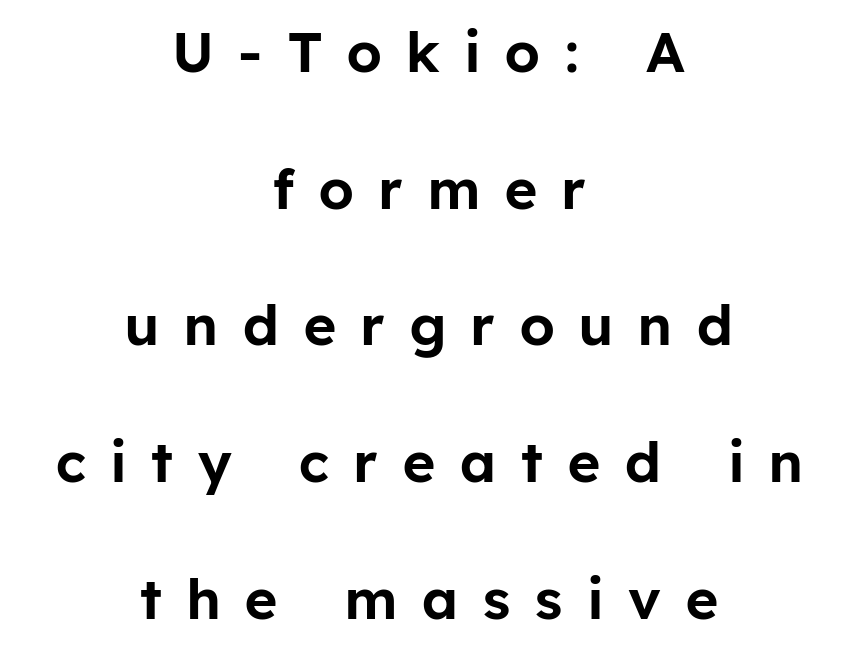
The image shows 56 px sans-serif type, upright; set centered, loose line spacing (2.44x), unusually wide letter spacing (+0.45 em), not underlined; low stroke contrast and a medium x-height.
